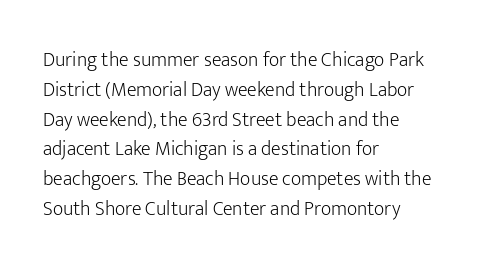
The image shows 20 px text type, upright; set left-aligned, normal line spacing (1.49x), normal letter spacing, not underlined.
